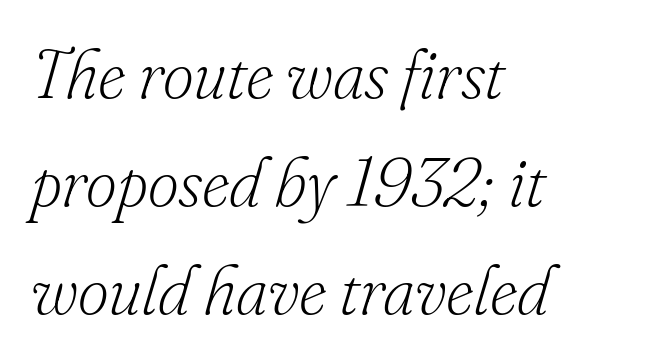
The image shows 68 px light serif type, italic (leaning right); set left-aligned, normal line spacing (1.59x), normal letter spacing, not underlined; low stroke contrast and a small x-height.
